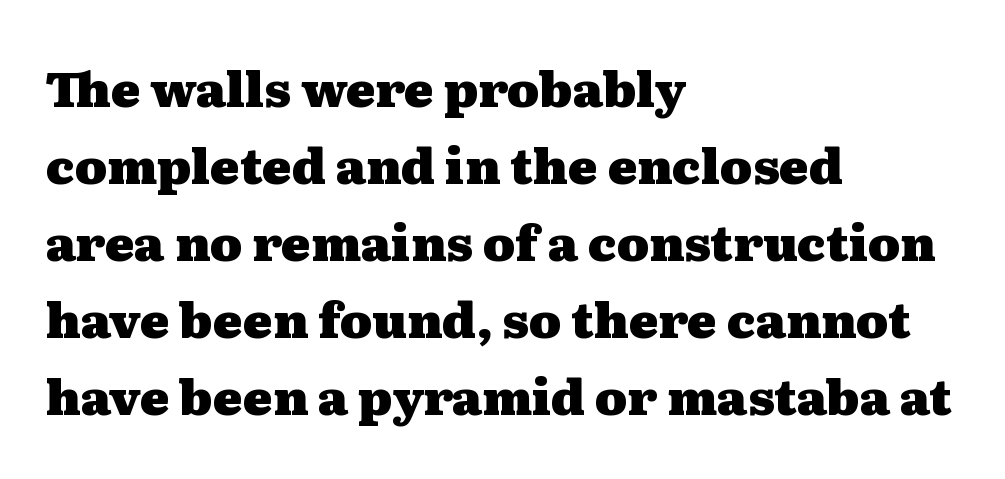
Successive baselines arrive at the customary interval. Character widths vary here, with narrow letters taking less room than wide ones. This is serif lettering, the kind often seen in printed books. Left-aligned paragraph, ragged on the right. Bold? Absolutely — the strokes are thick and heavy.
